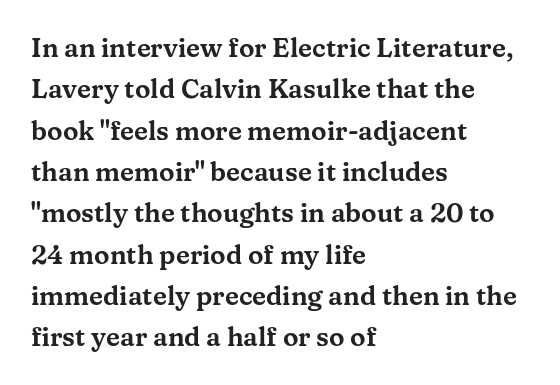
Q: Is the text italic (slanted)? A: No, it is upright.
Q: Is the text underlined? A: No.
Q: How is the paragraph aligned? A: Left-aligned.
Q: Is the spacing between letters normal or unusually wide? A: Normal.
Q: Is the spacing between lines tight, normal or loose? A: Normal.
